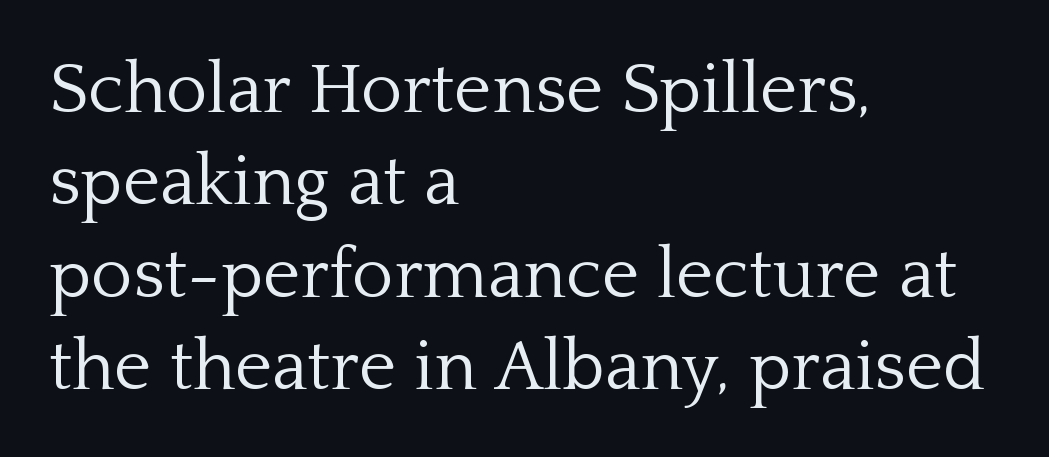
The image shows 71 px light serif type, upright; set left-aligned, normal line spacing (1.3x), normal letter spacing, not underlined; low stroke contrast and a medium x-height.
